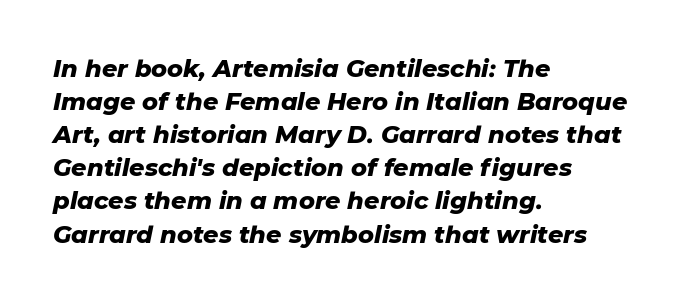
Q: Is the text bold? A: Yes.
Q: Is the text italic (slanted)? A: Yes, it leans right by about 11 degrees.
Q: Is the text underlined? A: No.
Q: How is the paragraph aligned? A: Left-aligned.
Q: Is the spacing between letters normal or unusually wide? A: Normal.
Q: Is the spacing between lines tight, normal or loose? A: Normal.
